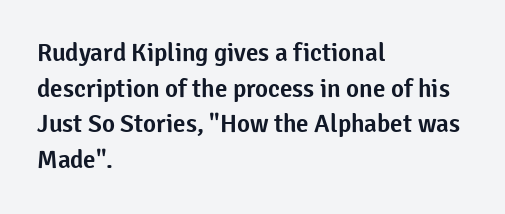
The image shows 25 px text type, upright; set left-aligned, normal line spacing (1.43x), normal letter spacing, not underlined.
